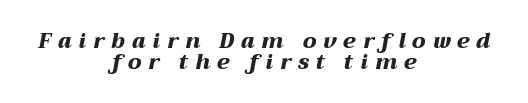
You'd pick this weight for a headline — it's a proper bold. Where is the straight margin? There isn't one; the lines are centered. The face used here is rendered with a markedly widened letterfit. A typesetter would mark this as italic. The strip under each line holds only bare page.
